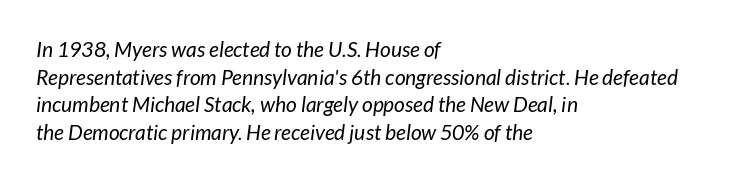
Q: Is the text bold? A: No.
Q: Is the text italic (slanted)? A: Yes, it leans right by about 7 degrees.
Q: Is the text underlined? A: No.
Q: How is the paragraph aligned? A: Left-aligned.
Q: Is the spacing between letters normal or unusually wide? A: Normal.
Q: Is the spacing between lines tight, normal or loose? A: Normal.
